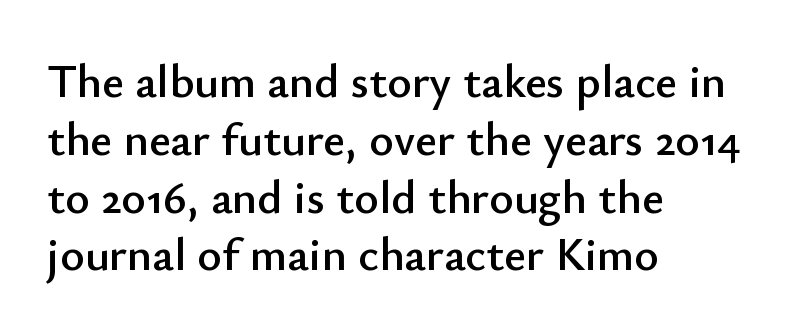
Do the letters lean? They stand straight. The face used here is rendered with its standard letterfit. In CSS terms this would be text-align: left. You could not count columns in this text — the font is proportionally spaced.
